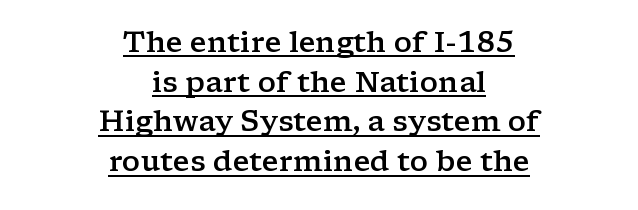
The image shows 29 px semibold, wide serif type, upright; set centered, normal line spacing (1.37x), normal letter spacing, underlined; low stroke contrast and a medium x-height.
